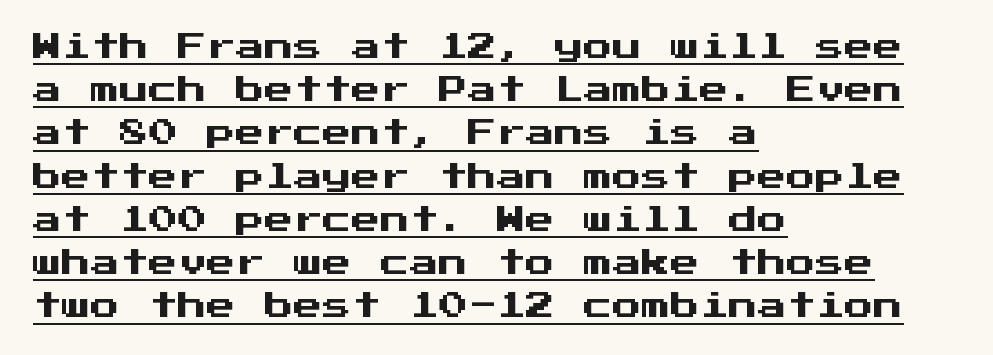
Each line starts at the same left margin while the right side varies. The typography opts for an upright posture over an oblique one. Does the type have serifs? No, each stem ends abruptly. Fixed-width glyphs throughout — classic coding-font behaviour. This rendering leaves character spacing at its baseline value. Baseline-to-baseline distance is the conventional proportion of letter height.
